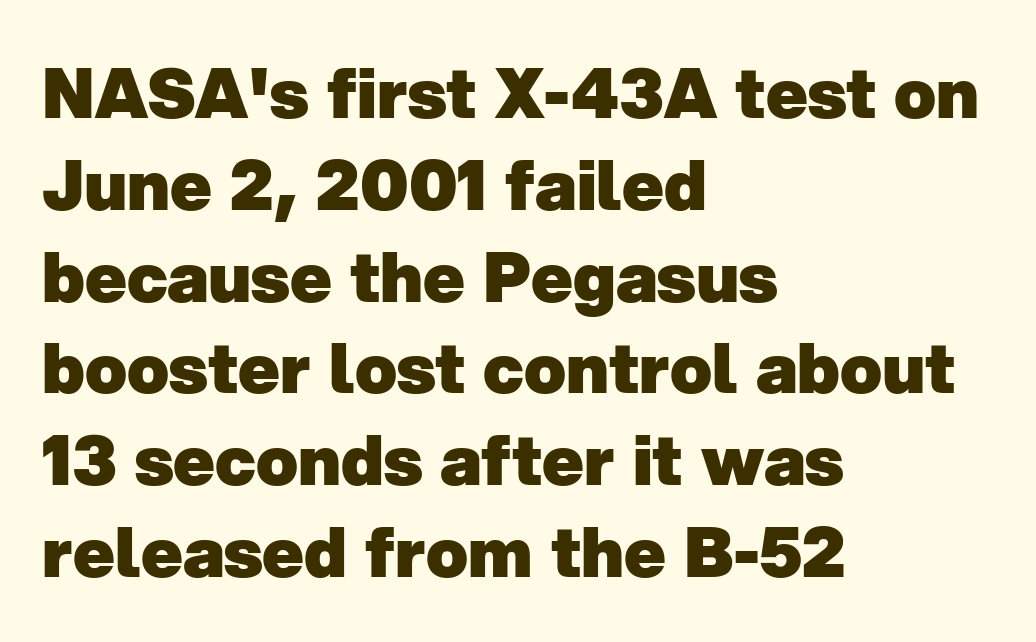
The image shows 69 px heavy sans-serif type; set left-aligned, normal line spacing (1.33x), normal letter spacing, not underlined; low stroke contrast and a medium x-height.
